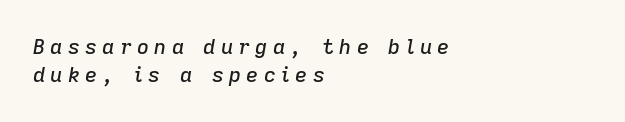
{"italic": "yes", "lean": "right", "slant_degrees": 9, "underline": "no", "align": "left", "line_spacing": "normal", "line_spacing_ratio": 1.35, "letter_spacing": "wide", "letter_spacing_em": 0.25, "glyph_px": 21}
